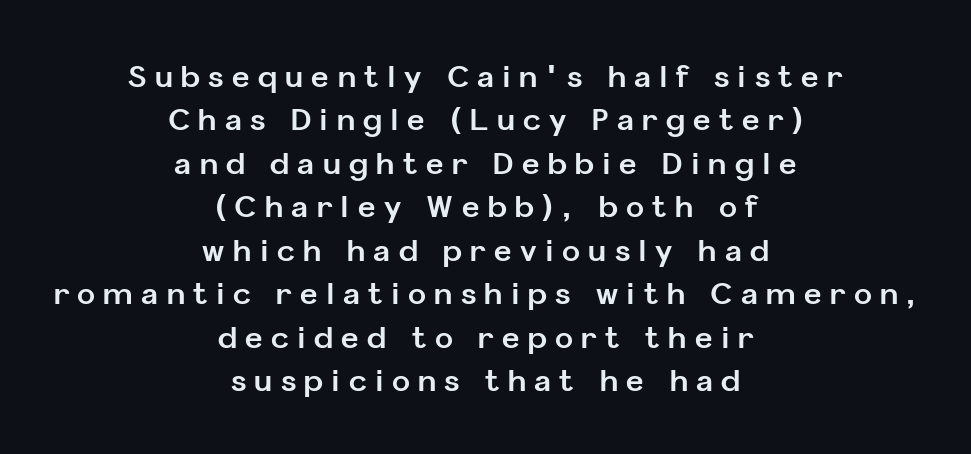
The lines in this sample share a center point and differ in where they start and stop. Each row of text sits above clean, open space. A typesetter would call this proportional, since set widths differ per character. Heavy-handed strokes throughout: this text is bold.
